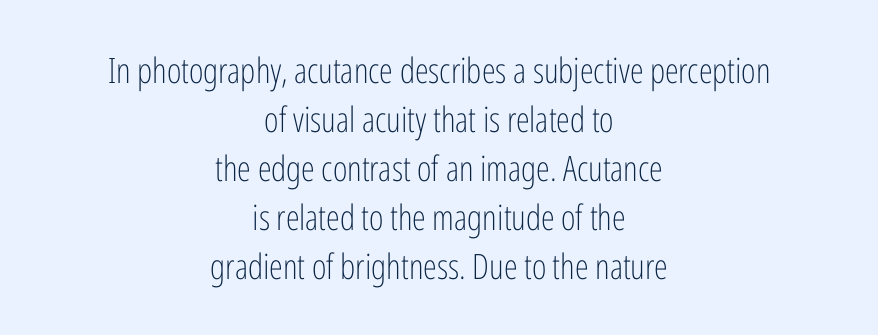
Characters remain perfectly vertical along every line. The rendering uses natural spacing where letterforms have individual widths. Has an underline been added? It has not. Honestly, the row spacing looks completely unremarkable.
